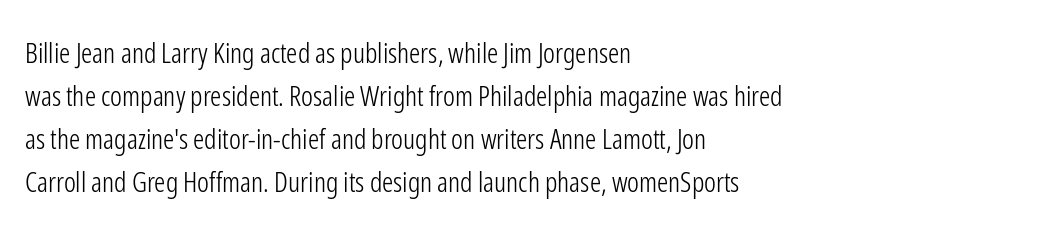
Q: Is the text bold? A: No.
Q: Is the text italic (slanted)? A: No, it is upright.
Q: Is the typeface a serif or a sans-serif typeface? A: Sans-serif.
Q: Is the text underlined? A: No.
Q: How is the paragraph aligned? A: Left-aligned.
Q: Is the spacing between letters normal or unusually wide? A: Normal.
Q: Is the spacing between lines tight, normal or loose? A: Normal.
Q: Width (condensed, normal, or wide)? A: Condensed.
Q: Stroke contrast? A: Low.
Q: x-height? A: Medium.
Q: Monospaced? A: No.
